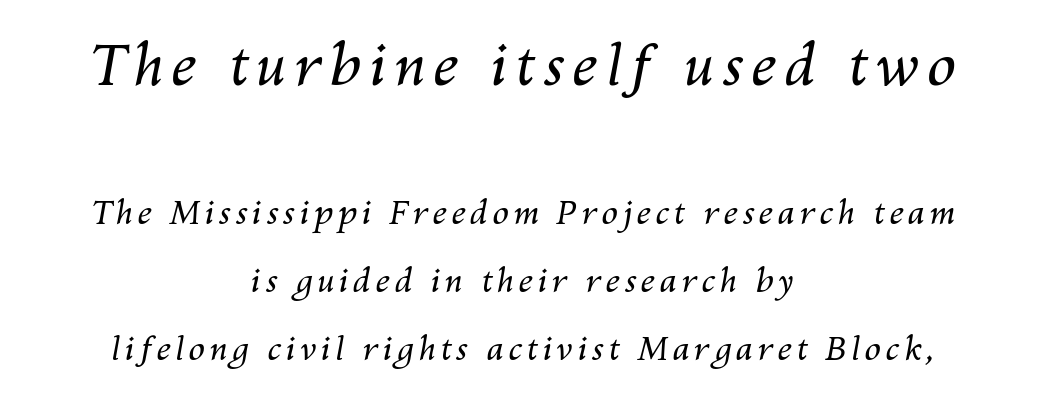
The image shows 58 px regular-weight type, italic (leaning right); set centered, loose line spacing (2.05x), not underlined; the first (top) block is 1.76x larger; medium stroke contrast and a medium x-height.
